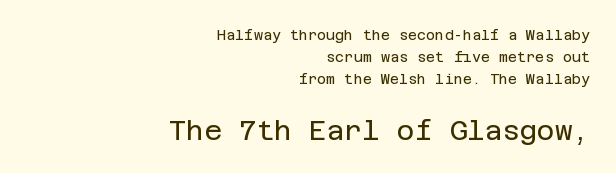
The image shows 27 px text type, upright; set right-aligned, normal line spacing (1.57x), normal letter spacing, not underlined; the second (bottom) block is 1.93x larger.
